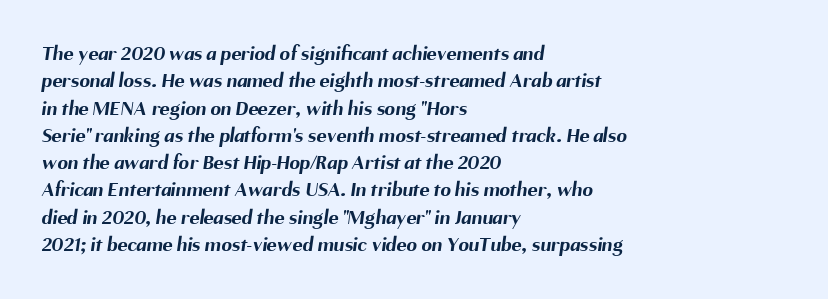
{"bold": "yes", "underline": "no", "align": "left", "line_spacing": "normal", "line_spacing_ratio": 1.3, "letter_spacing": "normal", "letter_spacing_em": 0.0, "glyph_px": 21}
